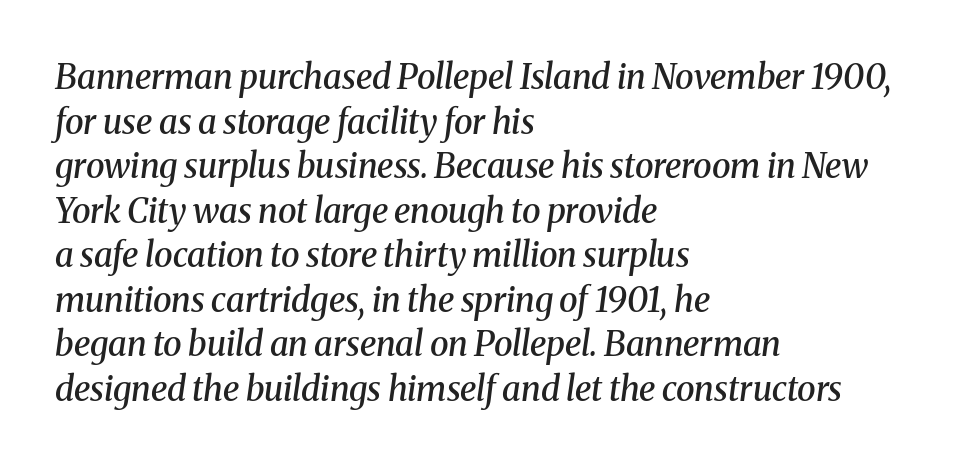
Would a proofreader flag this as italicized? Yes. Looks like regular typesetting: each glyph gets only the width it needs. The passage shown has conventional tracking throughout. Stroke thickness is moderately raised; the sample reads as semibold. What's the leading like? Ordinary, nothing unusual. Serifs: yes, visible at the terminals of the letterforms.
